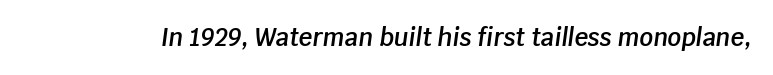
The image shows 24 px text type, italic (leaning right); set normal letter spacing, not underlined.
